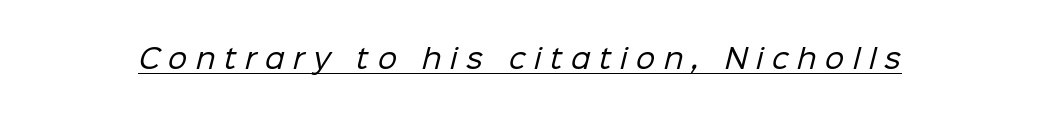
The image shows 27 px text type; set unusually wide letter spacing (+0.32 em), underlined.
